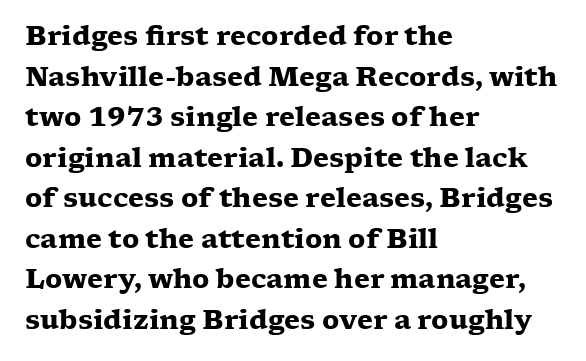
Students, note that the glyphs here touch the page at normal intervals. Lines of text with bare space underneath. Short and long lines alike share a common starting point at left. The font's upright variant was chosen for this text.
